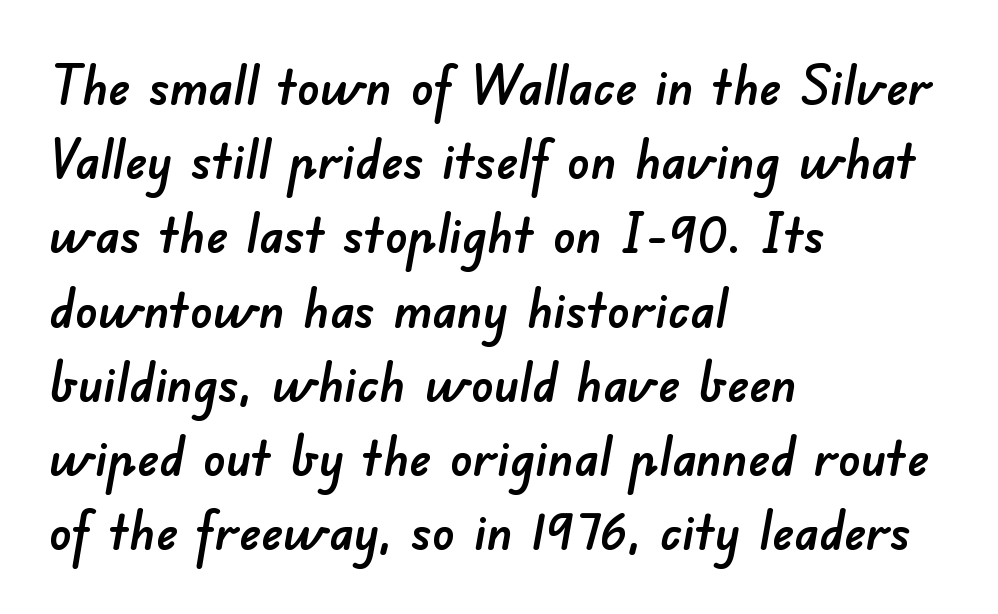
The image shows 55 px sans-serif type; set left-aligned, normal line spacing (1.35x), normal letter spacing, not underlined; low stroke contrast and a small x-height.
